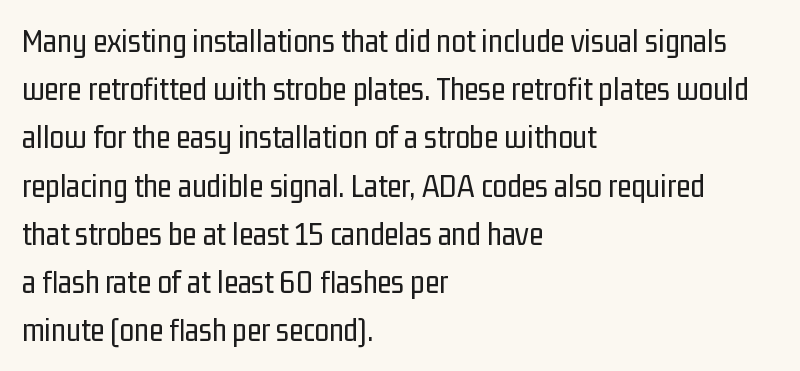
The image shows 33 px regular-weight, condensed sans-serif type, upright; set left-aligned, normal line spacing (1.46x), normal letter spacing, not underlined; low stroke contrast and a medium x-height.
